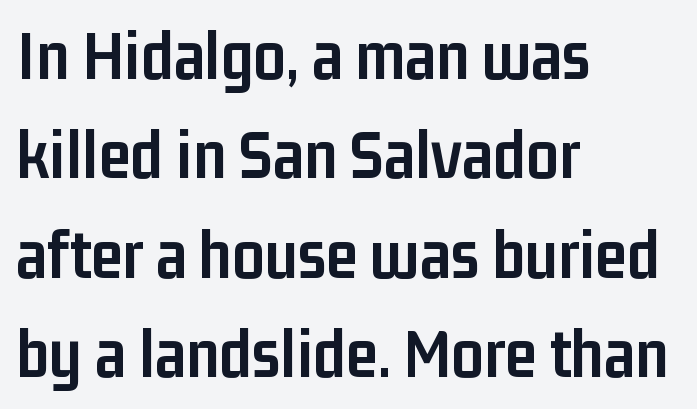
The image shows 71 px semibold, condensed sans-serif type, upright; set left-aligned, normal line spacing (1.4x), normal letter spacing, not underlined; low stroke contrast and a medium x-height.
